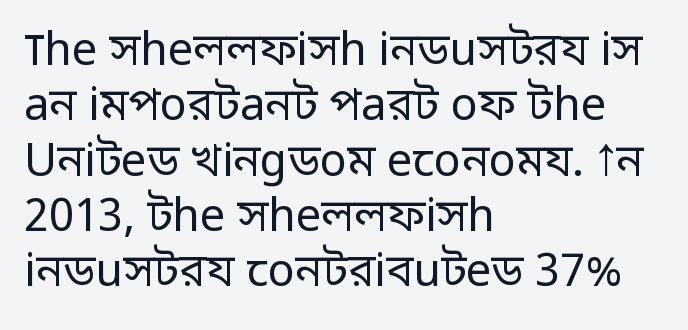
A typesetter would label this face a sans. Layout note: lines flush left. Honestly, the letter spacing is just normal — you wouldn't notice it. The letters look calm and open, with moderate or lighter stems. Is this a fixed-width face? No — the glyphs have proportional, varying widths.
